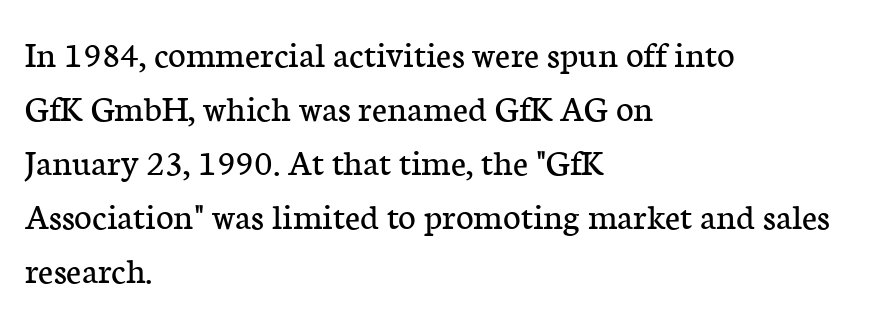
Q: Is the text bold? A: No.
Q: Is the text italic (slanted)? A: No, it is upright.
Q: Is the typeface a serif or a sans-serif typeface? A: Serif.
Q: Is the text underlined? A: No.
Q: How is the paragraph aligned? A: Left-aligned.
Q: Is the spacing between letters normal or unusually wide? A: Normal.
Q: Is the spacing between lines tight, normal or loose? A: Normal.
Q: Width (condensed, normal, or wide)? A: Normal.
Q: Stroke contrast? A: Low.
Q: x-height? A: Medium.
Q: Monospaced? A: No.
